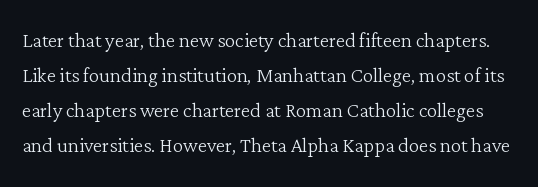
{"italic": "no", "bold": "no", "underline": "no", "line_spacing": "normal", "line_spacing_ratio": 1.34, "letter_spacing": "normal", "letter_spacing_em": 0.0, "glyph_px": 26}
